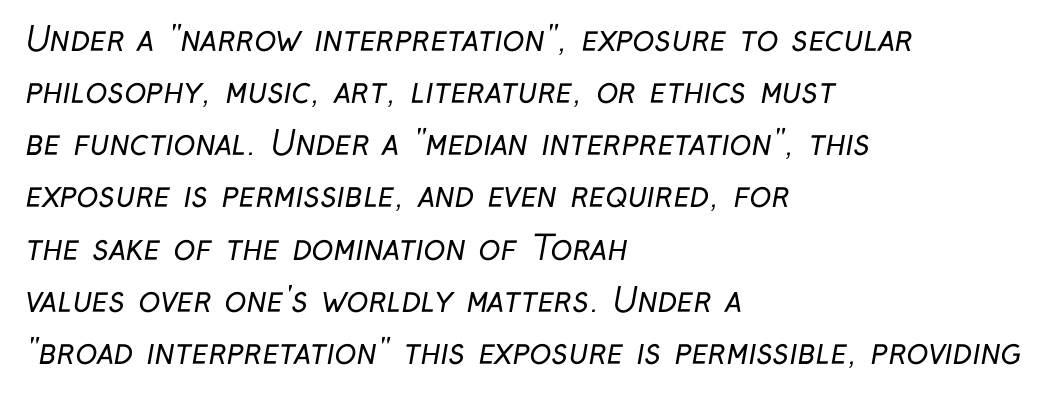
The image shows 33 px regular-weight, condensed sans-serif type; set left-aligned, normal line spacing (1.58x), normal letter spacing, not underlined; low stroke contrast and a medium x-height.
